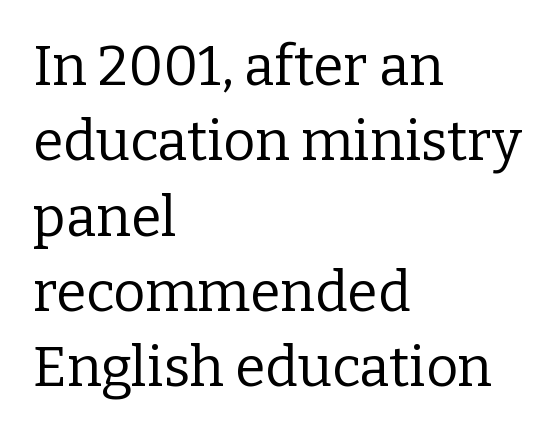
Stems and bowls with no extra thickness — not bold. Words appear dense and cohesive because spacing is normal. Spacing verdict: proportional, widths tailored to each character. The leading is moderate, giving the passage an even texture.
